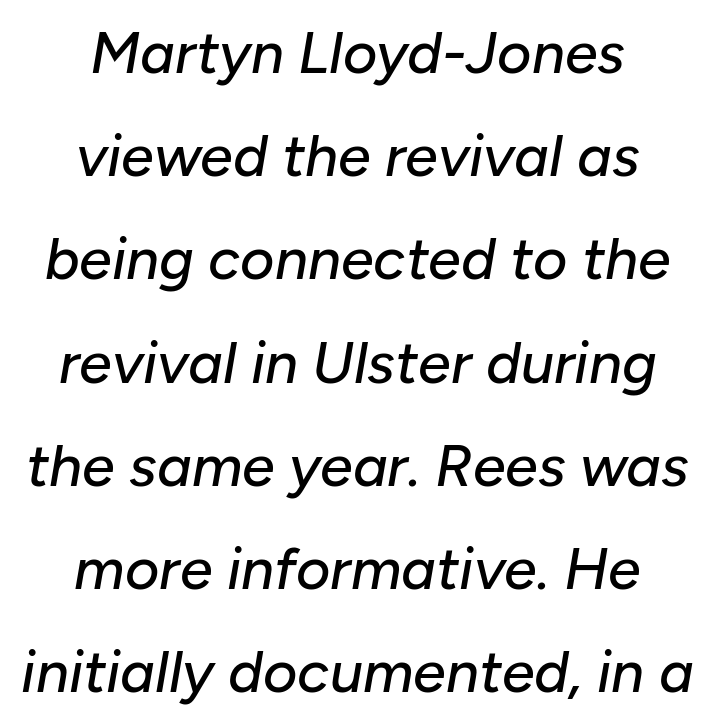
{"italic": "yes", "lean": "right", "slant_degrees": 10, "width": "normal", "stroke_contrast": "low", "x_height": "medium", "monospaced": "no", "underline": "no", "align": "center", "line_spacing_ratio": 1.75, "letter_spacing": "normal", "letter_spacing_em": 0.0, "glyph_px": 59}
